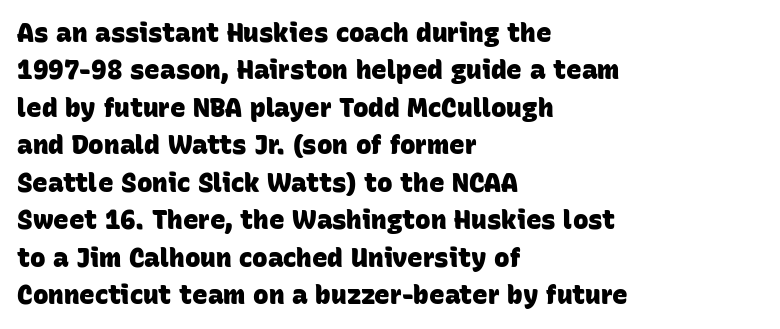
The image shows 26 px bold type; set left-aligned, normal line spacing (1.44x), normal letter spacing, not underlined.
